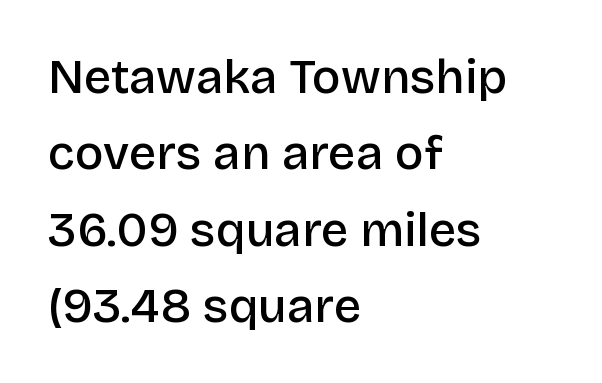
{"serif": "no", "italic": "no", "bold": "semi", "weight": "semibold", "width": "normal", "stroke_contrast": "low", "x_height": "large", "monospaced": "no", "underline": "no", "align": "left", "line_spacing": "normal", "line_spacing_ratio": 1.59, "letter_spacing": "normal", "letter_spacing_em": 0.0, "glyph_px": 48}
